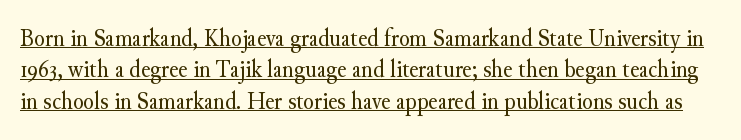
{"italic": "no", "bold": "no", "underline": "yes", "line_spacing": "normal", "line_spacing_ratio": 1.26, "letter_spacing": "normal", "letter_spacing_em": 0.0, "glyph_px": 25}
